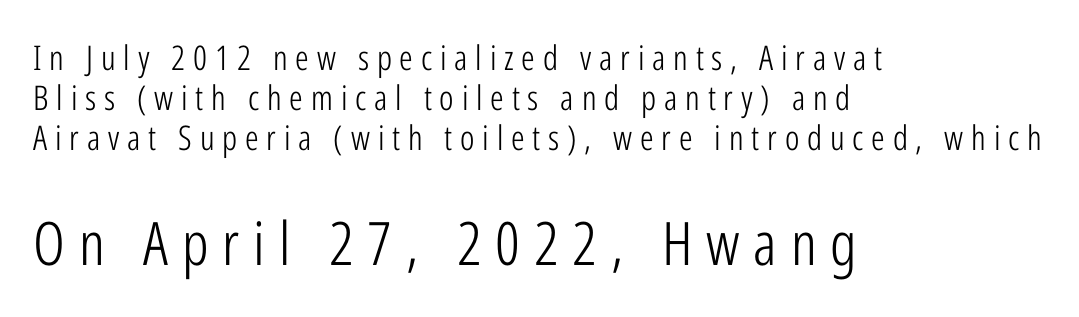
Here the glyphs are tracked loosely, breaking word shapes into spaced letters. Regarding serifs, this sample does without them. One-word summary of the alignment: left. Stems and bowls with no extra thickness — not bold. This sample has the flowing, uneven cadence of proportional lettering.
